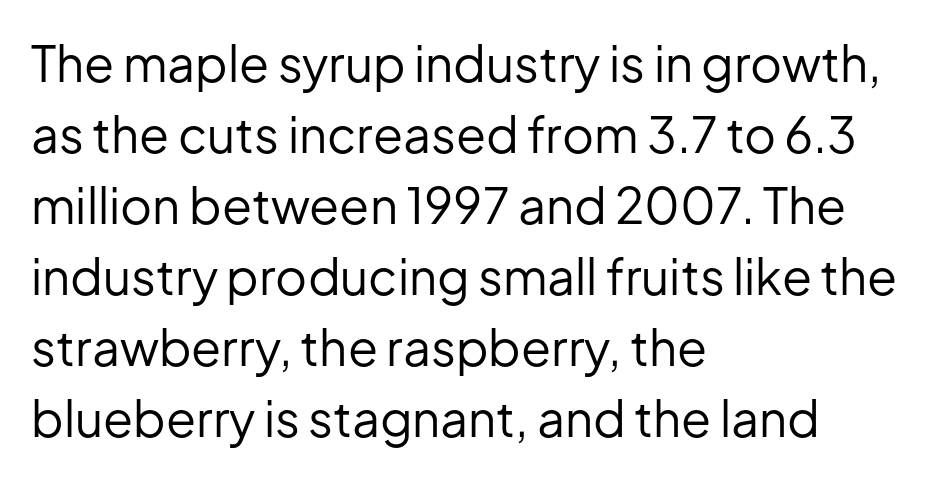
{"serif": "no", "italic": "no", "bold": "no", "weight": "regular", "width": "normal", "stroke_contrast": "low", "x_height": "medium", "monospaced": "no", "underline": "no", "align": "left", "line_spacing": "normal", "line_spacing_ratio": 1.45, "letter_spacing": "normal", "letter_spacing_em": 0.0, "glyph_px": 49}
